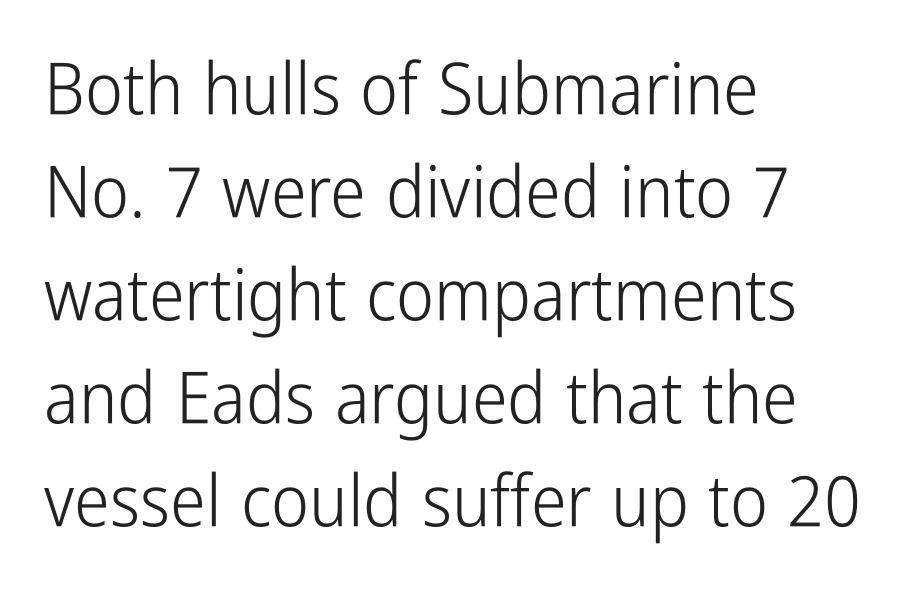
Q: Is the text bold? A: No.
Q: Is the text italic (slanted)? A: No, it is upright.
Q: Is the typeface a serif or a sans-serif typeface? A: Sans-serif.
Q: Is the text underlined? A: No.
Q: How is the paragraph aligned? A: Left-aligned.
Q: Is the spacing between letters normal or unusually wide? A: Normal.
Q: Is the spacing between lines tight, normal or loose? A: Normal.
Q: Width (condensed, normal, or wide)? A: Condensed.
Q: Stroke contrast? A: Low.
Q: x-height? A: Medium.
Q: Monospaced? A: No.
